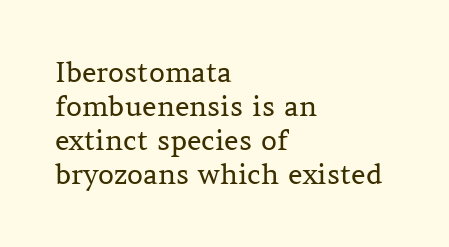
{"serif": "yes", "italic": "no", "bold": "no", "weight": "regular", "width": "normal", "stroke_contrast": "medium", "x_height": "medium", "monospaced": "no", "underline": "no", "align": "left", "line_spacing_ratio": 1.21, "letter_spacing": "normal", "letter_spacing_em": 0.0, "glyph_px": 28}
